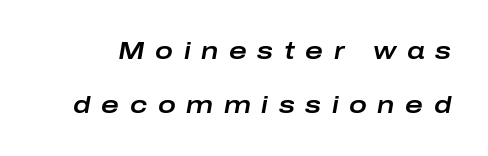
The specimen omits any rule beneath the text block's lines. The rendering uses a large line-height, opening up the rows. These lines have a slow, spaced-out rhythm from letter to letter. Every character sits at an angle, as italics do.
